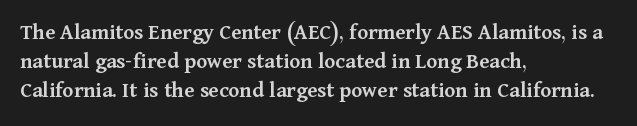
The image shows 23 px text type, upright; set left-aligned, normal line spacing (1.27x), normal letter spacing, not underlined.
